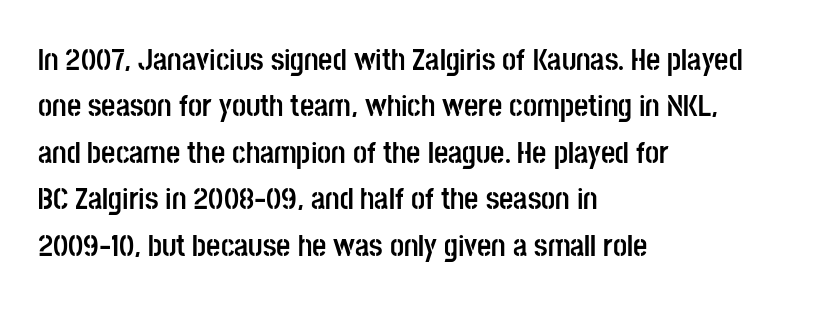
The image shows 31 px semibold, condensed sans-serif type, upright; set left-aligned, normal line spacing (1.5x), normal letter spacing, not underlined; low stroke contrast and a large x-height.
